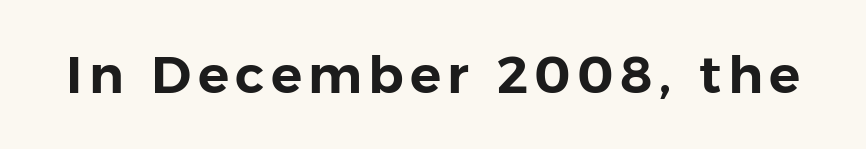
Q: Is the text italic (slanted)? A: No, it is upright.
Q: Is the typeface a serif or a sans-serif typeface? A: Sans-serif.
Q: Is the text underlined? A: No.
Q: Width (condensed, normal, or wide)? A: Normal.
Q: Stroke contrast? A: Low.
Q: x-height? A: Medium.
Q: Monospaced? A: No.
